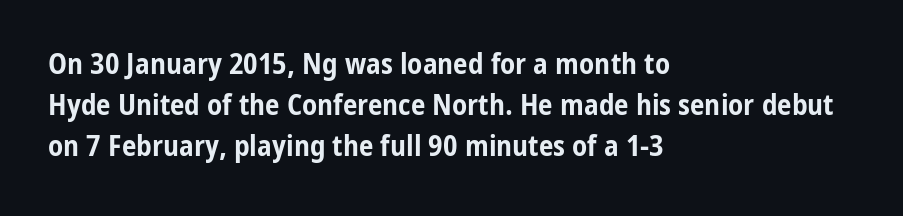
The image shows 29 px bold, condensed sans-serif type, upright; set left-aligned, normal line spacing (1.41x), normal letter spacing, not underlined; low stroke contrast and a medium x-height.
